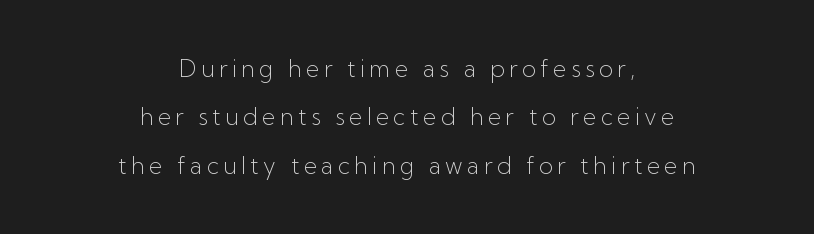
A bare baseline throughout the passage. Is there any slant? The stems are plumb. Nothing heavy about these letters — not bold at all. The rendering positions every line midway between the sides. Compared with typical paragraphs, the rows here are farther apart.
